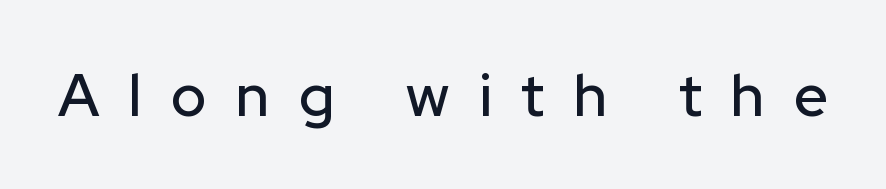
Q: Is the text italic (slanted)? A: No, it is upright.
Q: Is the typeface a serif or a sans-serif typeface? A: Sans-serif.
Q: Is the text underlined? A: No.
Q: Is the spacing between letters normal or unusually wide? A: Unusually wide.
Q: Width (condensed, normal, or wide)? A: Normal.
Q: Stroke contrast? A: Low.
Q: x-height? A: Medium.
Q: Monospaced? A: No.
